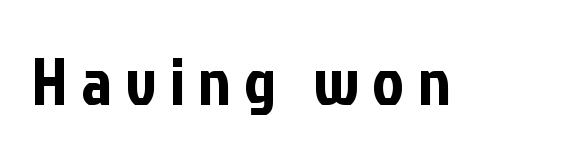
{"serif": "no", "italic": "no", "width": "condensed", "stroke_contrast": "low", "x_height": "medium", "monospaced": "no", "underline": "no", "letter_spacing": "wide", "letter_spacing_em": 0.2, "glyph_px": 67}
